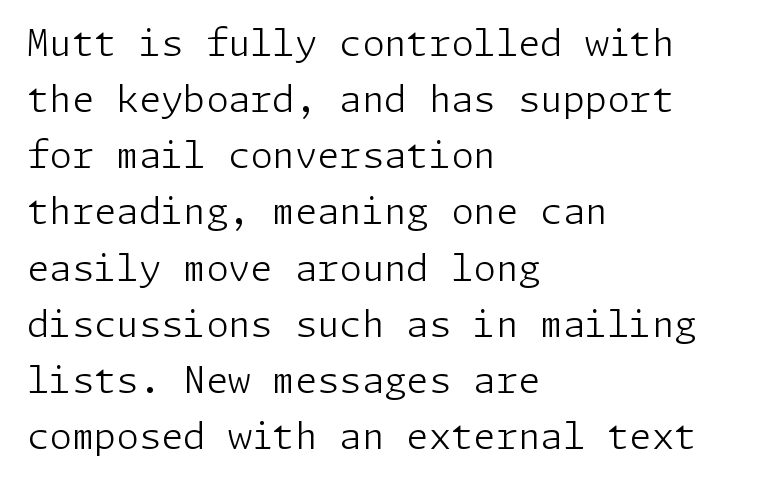
A normal amount of white space separates one row of letters from the next. The area under the type is left untouched. The axis of the letterforms is exactly vertical. Caption: standard tracking, unaltered. The paragraph shown leans on its left margin.
